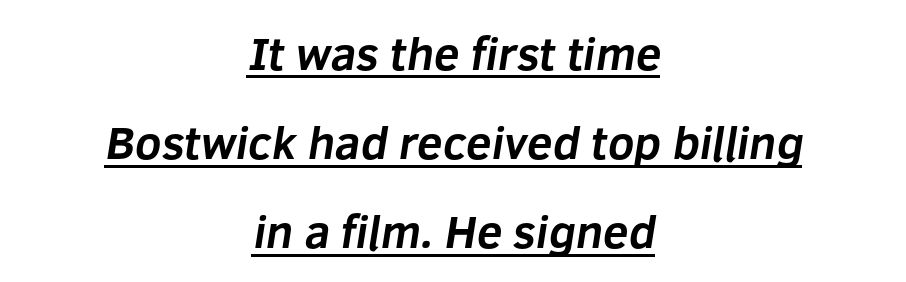
The image shows 46 px bold sans-serif type; set centered, loose line spacing (1.94x), normal letter spacing, underlined; low stroke contrast and a medium x-height.
